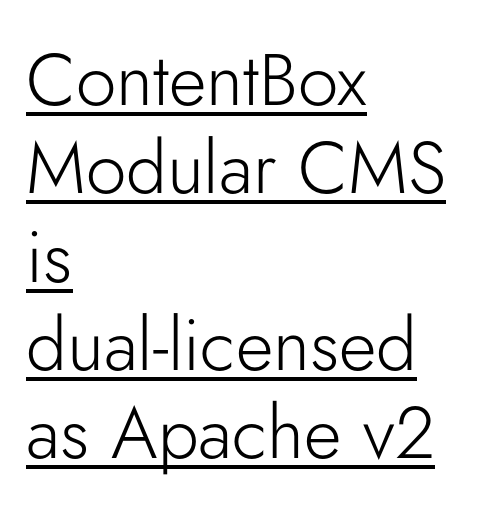
Vertical strokes here are truly vertical. Summary of weight: not heavy and not bold. Are there feet on the stems? There aren't — it's a sans. Think of a printed novel: that variable character pitch is what you see here. Line beginnings align vertically; line endings do not.
